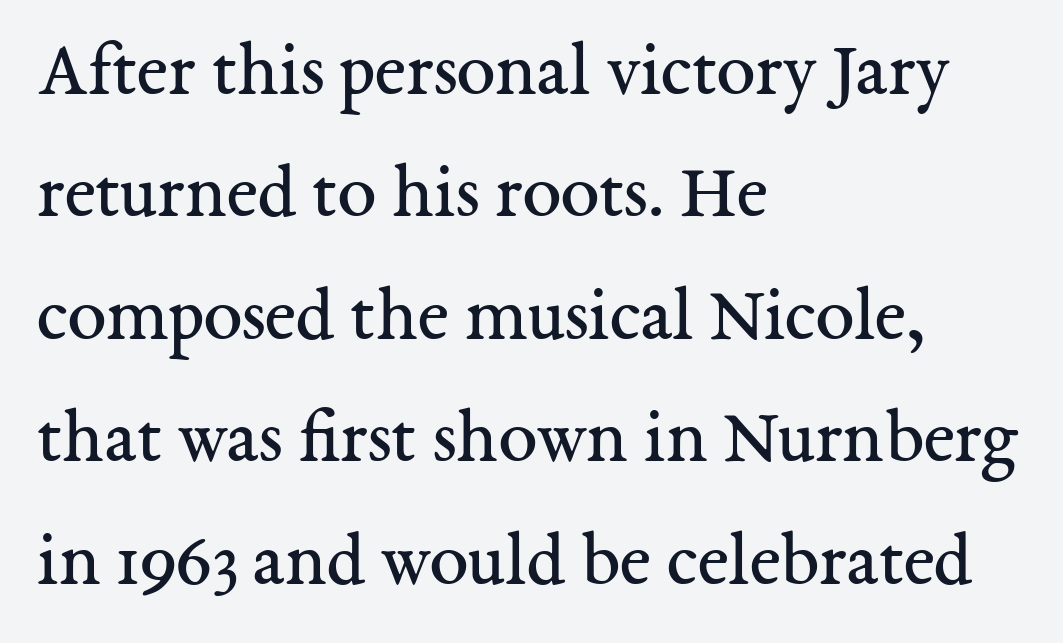
The image shows 78 px regular-weight serif type, upright; set left-aligned, normal line spacing (1.57x), normal letter spacing, not underlined; medium stroke contrast and a medium x-height.
